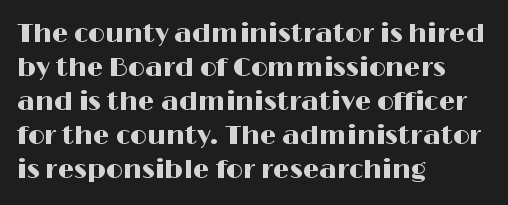
The image shows 26 px text type, upright; set left-aligned, normal line spacing (1.31x), normal letter spacing, not underlined.
